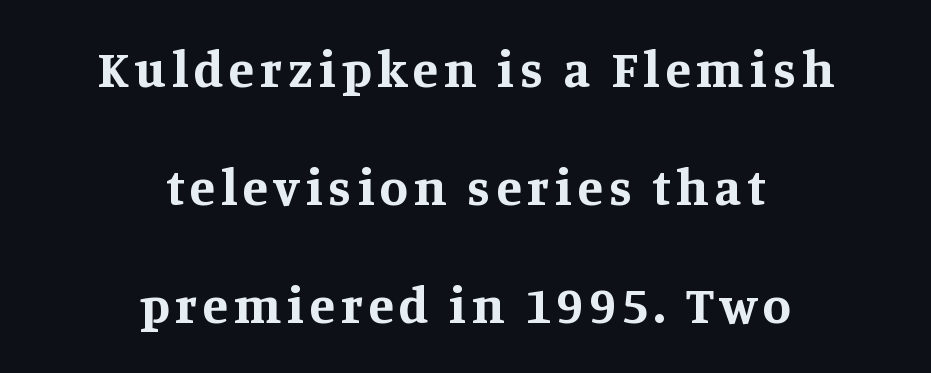
Q: Is the text bold? A: Yes.
Q: Is the text italic (slanted)? A: No, it is upright.
Q: Is the typeface a serif or a sans-serif typeface? A: Serif.
Q: Is the text underlined? A: No.
Q: How is the paragraph aligned? A: Centered.
Q: Is the spacing between lines tight, normal or loose? A: Loose.
Q: Width (condensed, normal, or wide)? A: Normal.
Q: Stroke contrast? A: Medium.
Q: x-height? A: Large.
Q: Monospaced? A: No.
